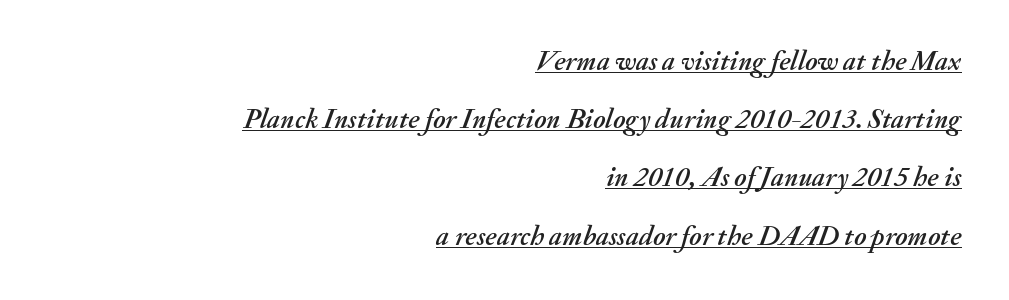
{"italic": "yes", "lean": "right", "slant_degrees": 20, "width": "normal", "stroke_contrast": "medium", "x_height": "small", "monospaced": "no", "underline": "yes", "align": "right", "line_spacing": "loose", "line_spacing_ratio": 2.08, "letter_spacing": "normal", "letter_spacing_em": 0.0, "glyph_px": 28}
